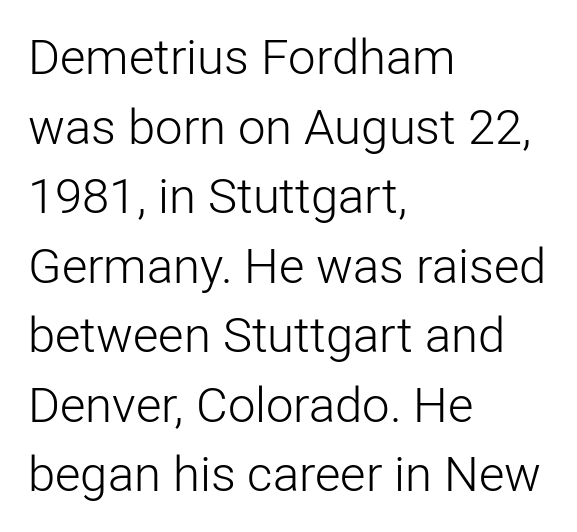
If you drew a line through each stem, it would be perfectly vertical. The vertical gap from one line to the next is medium. Standard letterfit; no display-style spreading of the glyphs. Letterform terminals end flat and unadorned throughout the passage. One-word summary of the alignment: left. Glance below the letters and you will spot only blank space.
